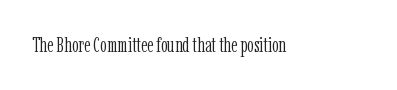
Q: Is the text bold? A: No.
Q: Is the text italic (slanted)? A: No, it is upright.
Q: Is the text underlined? A: No.
Q: Is the spacing between letters normal or unusually wide? A: Normal.
